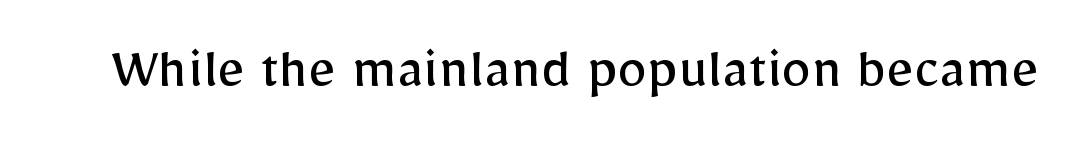
The image shows 60 px regular-weight sans-serif type, upright; set normal letter spacing, not underlined; low stroke contrast and a medium x-height.
